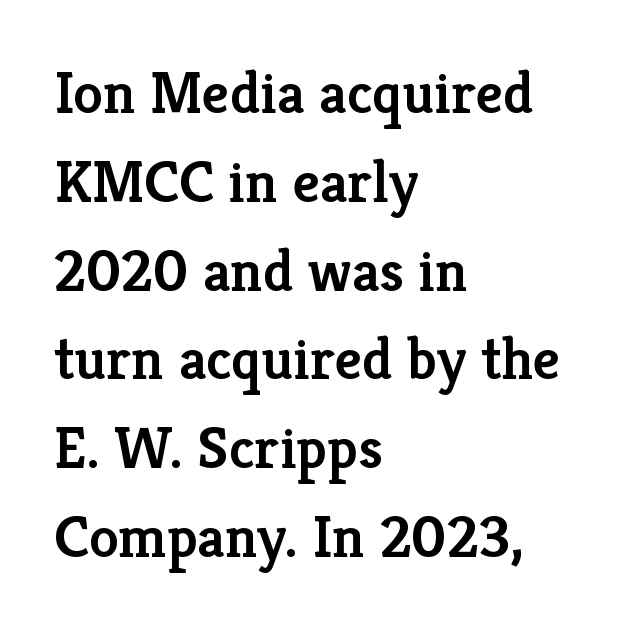
Q: Is the text bold? A: Semi-bold.
Q: Is the text italic (slanted)? A: No, it is upright.
Q: Is the typeface a serif or a sans-serif typeface? A: Serif.
Q: Is the text underlined? A: No.
Q: How is the paragraph aligned? A: Left-aligned.
Q: Is the spacing between letters normal or unusually wide? A: Normal.
Q: Is the spacing between lines tight, normal or loose? A: Normal.
Q: Width (condensed, normal, or wide)? A: Normal.
Q: Stroke contrast? A: Low.
Q: x-height? A: Medium.
Q: Monospaced? A: No.
